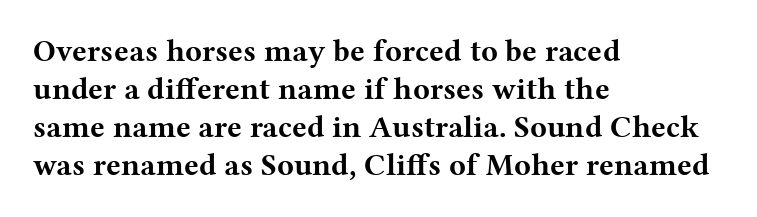
You can tell from the footed stems that serif type was used. Quick note: underline off. You could call the tracking neutral — neither tight nor loose. Each letter keeps its own natural width here, so spacing adapts to shape.
